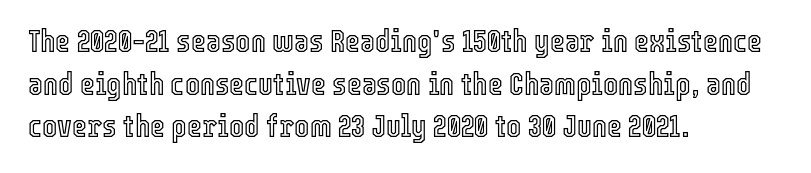
The image shows 32 px condensed type, upright; set left-aligned, normal line spacing (1.33x), normal letter spacing, not underlined; a medium x-height.
